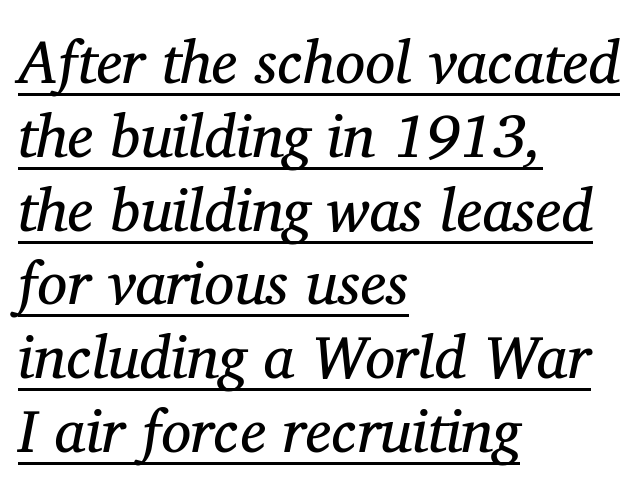
{"serif": "yes", "italic": "yes", "lean": "right", "slant_degrees": 11, "bold": "no", "weight": "regular", "width": "normal", "stroke_contrast": "medium", "x_height": "medium", "monospaced": "no", "underline": "yes", "align": "left", "line_spacing_ratio": 1.23, "letter_spacing": "normal", "letter_spacing_em": 0.0, "glyph_px": 60}
